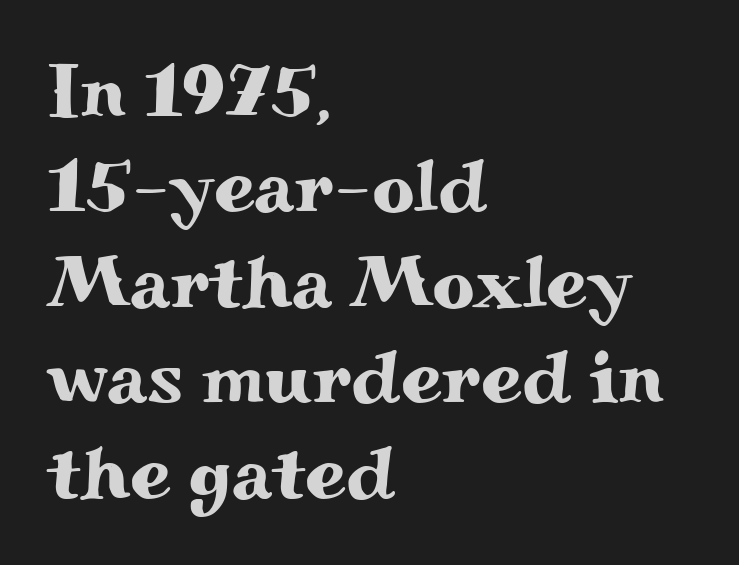
The image shows 74 px wide serif type, upright; set left-aligned, normal line spacing (1.29x), normal letter spacing, not underlined; medium stroke contrast and a small x-height.
